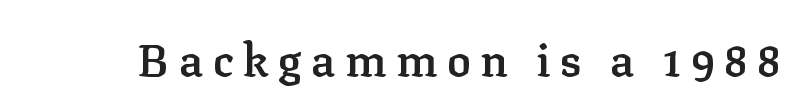
{"serif": "yes", "italic": "no", "bold": "semi", "weight": "semibold", "width": "normal", "stroke_contrast": "low", "x_height": "medium", "monospaced": "no", "underline": "no", "letter_spacing": "wide", "letter_spacing_em": 0.21, "glyph_px": 45}
